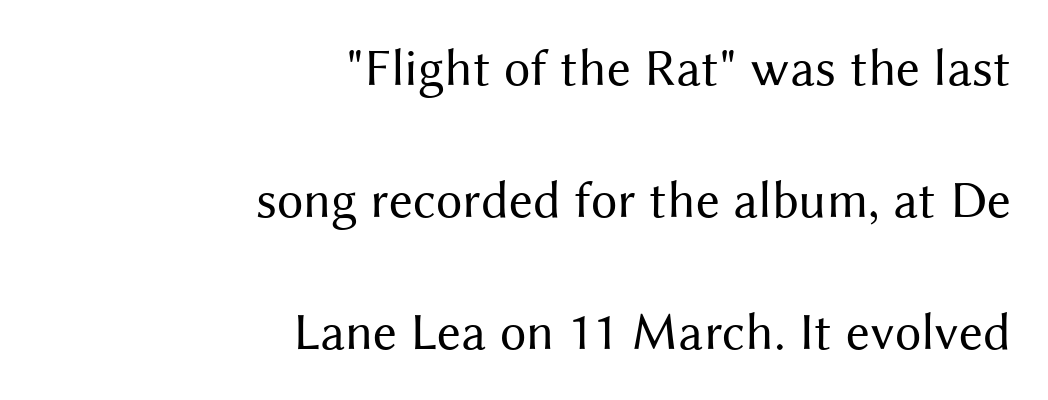
Q: Is the text bold? A: No.
Q: Is the text italic (slanted)? A: No, it is upright.
Q: Is the typeface a serif or a sans-serif typeface? A: Sans-serif.
Q: Is the text underlined? A: No.
Q: How is the paragraph aligned? A: Right-aligned.
Q: Is the spacing between letters normal or unusually wide? A: Normal.
Q: Is the spacing between lines tight, normal or loose? A: Loose.
Q: Width (condensed, normal, or wide)? A: Normal.
Q: Stroke contrast? A: Medium.
Q: x-height? A: Medium.
Q: Monospaced? A: No.
